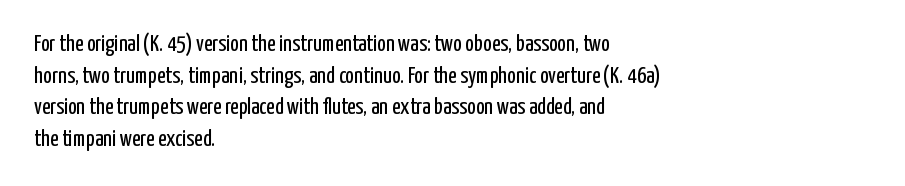
Q: Is the text bold? A: No.
Q: Is the text italic (slanted)? A: No, it is upright.
Q: Is the text underlined? A: No.
Q: How is the paragraph aligned? A: Left-aligned.
Q: Is the spacing between letters normal or unusually wide? A: Normal.
Q: Is the spacing between lines tight, normal or loose? A: Normal.
